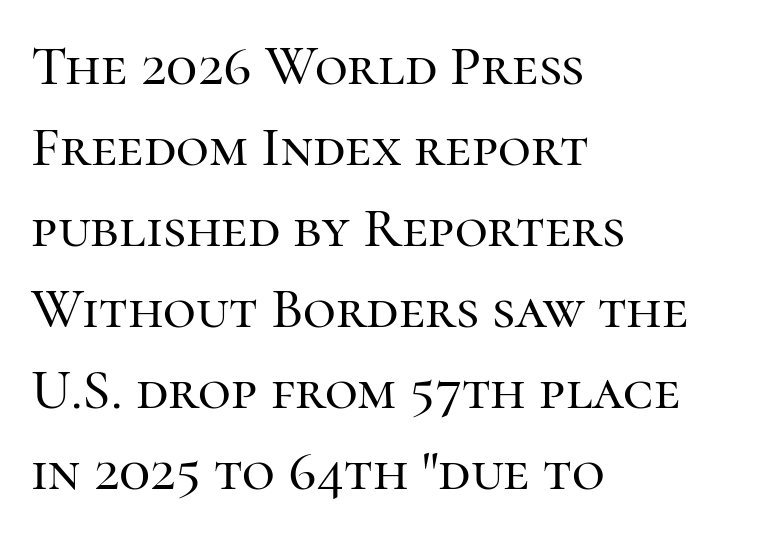
{"serif": "yes", "italic": "no", "width": "normal", "stroke_contrast": "high", "x_height": "medium", "monospaced": "no", "underline": "no", "align": "left", "line_spacing": "normal", "line_spacing_ratio": 1.42, "letter_spacing": "normal", "letter_spacing_em": 0.0, "glyph_px": 57}
